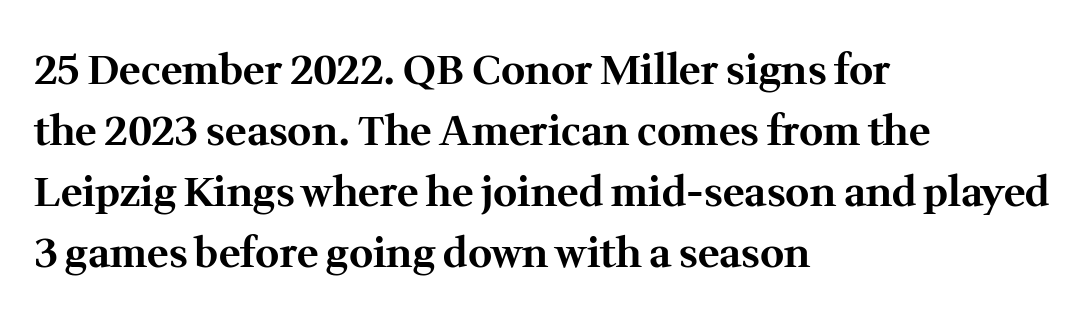
The image shows 41 px bold serif type, upright; set left-aligned, normal line spacing (1.49x), normal letter spacing, not underlined; medium stroke contrast and a medium x-height.
